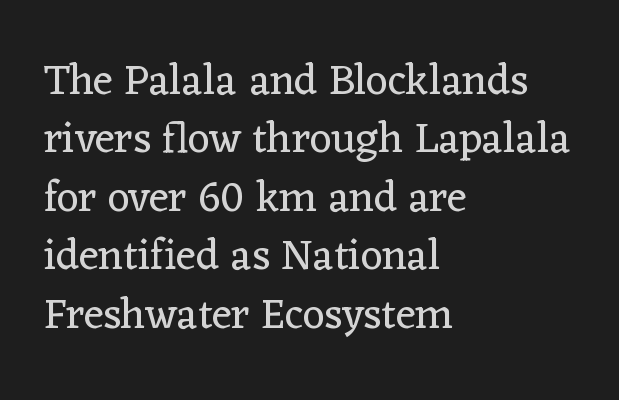
No extra ink here — the face is not bold. The passage shown has conventional tracking throughout. Each row of text sits above clean, open space. These lines stack with their left ends in a neat column. Summary of vertical rhythm: regular, with standard interline spacing.
